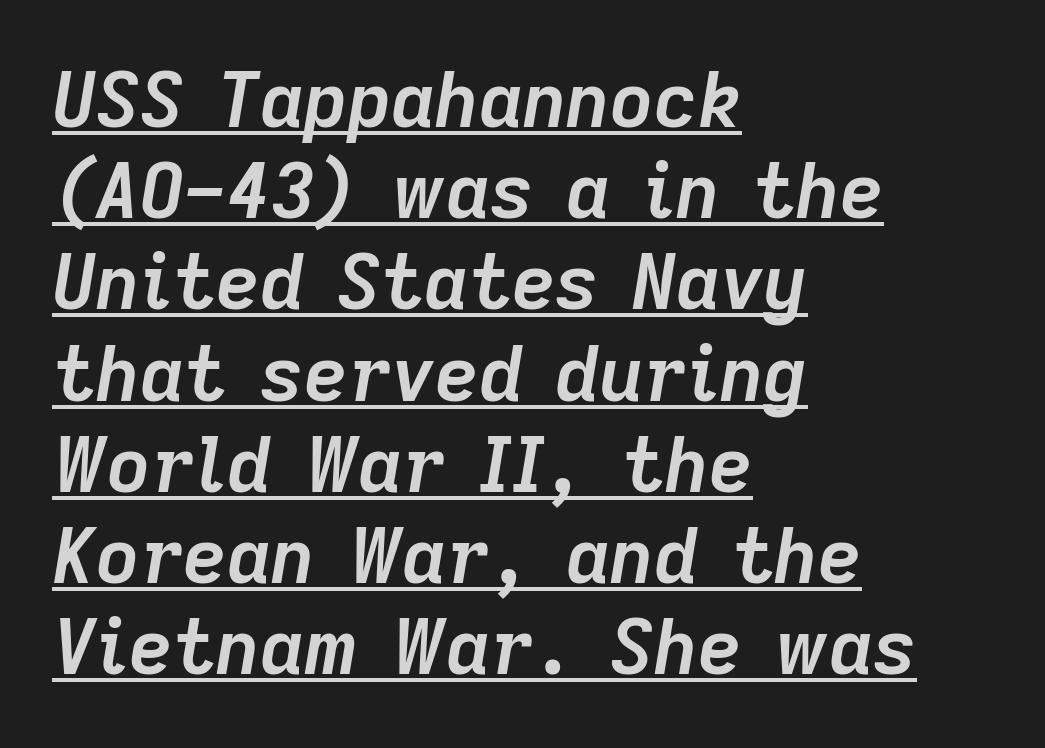
The letters are slanted; this is an italic face. Proportional: the letters do not fall into vertical columns. Notice how the passage keeps a crisp vertical edge on the left only. Emphasis is given by a line drawn under the lettering. Compared with an ordinary text face, these strokes are far heavier — a full bold.
